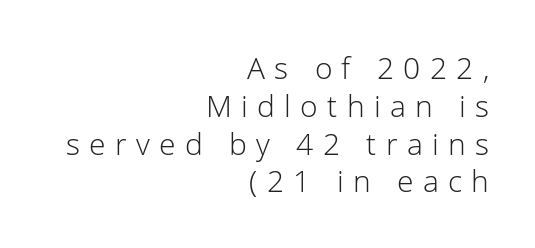
Q: Is the text bold? A: No.
Q: Is the text italic (slanted)? A: No, it is upright.
Q: Is the typeface a serif or a sans-serif typeface? A: Sans-serif.
Q: Is the text underlined? A: No.
Q: How is the paragraph aligned? A: Right-aligned.
Q: Is the spacing between letters normal or unusually wide? A: Unusually wide.
Q: Is the spacing between lines tight, normal or loose? A: Normal.
Q: Width (condensed, normal, or wide)? A: Normal.
Q: Stroke contrast? A: Low.
Q: x-height? A: Medium.
Q: Monospaced? A: No.
